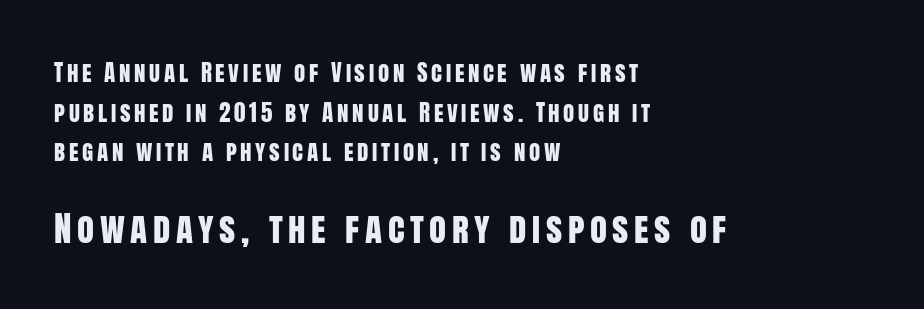
Every character sits straight up, as roman type does. Type style note: lacks serifs. Block two is the big one; block one sits smaller above it. The gap between lines stays unmarked.
